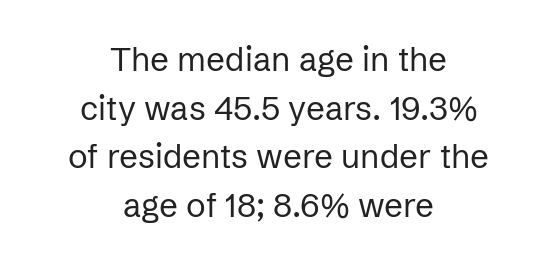
The image shows 33 px regular-weight sans-serif type, upright; set centered, normal line spacing (1.47x), normal letter spacing, not underlined; low stroke contrast and a medium x-height.
